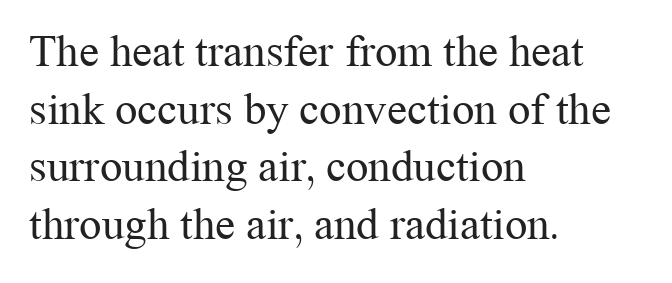
{"serif": "yes", "italic": "no", "bold": "no", "weight": "regular", "width": "normal", "stroke_contrast": "medium", "x_height": "medium", "monospaced": "no", "underline": "no", "align": "left", "line_spacing": "normal", "line_spacing_ratio": 1.28, "letter_spacing": "normal", "letter_spacing_em": 0.0, "glyph_px": 45}
